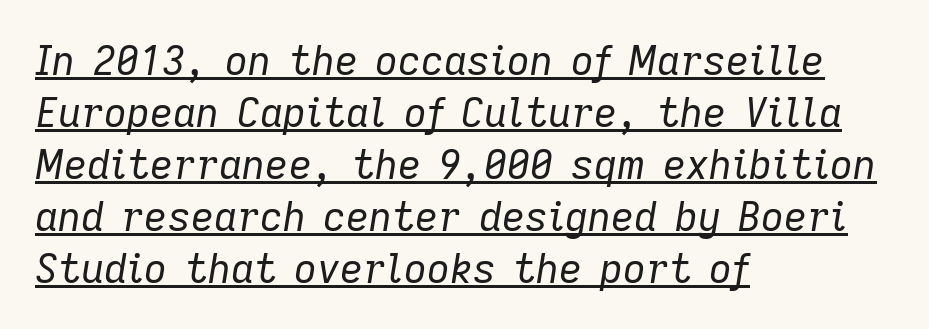
The image shows 40 px regular-weight type, italic (leaning right); set left-aligned, normal line spacing (1.3x), normal letter spacing, underlined; low stroke contrast and a medium x-height.
